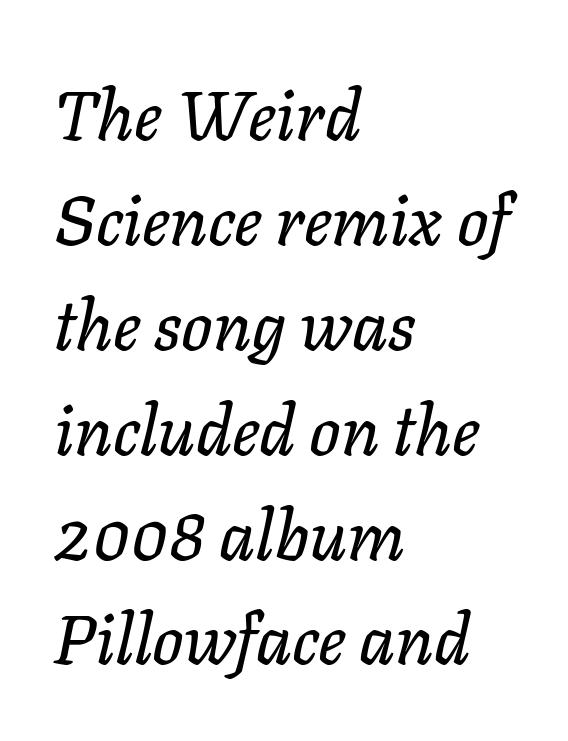
The image shows 69 px text type, italic (leaning right); set left-aligned, normal line spacing (1.52x), normal letter spacing, not underlined; low stroke contrast and a medium x-height.
